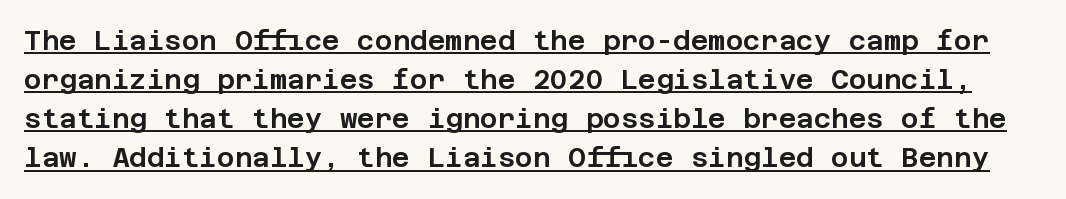
Q: Is the text italic (slanted)? A: No, it is upright.
Q: Is the text underlined? A: Yes.
Q: Is the spacing between letters normal or unusually wide? A: Normal.
Q: Is the spacing between lines tight, normal or loose? A: Normal.
